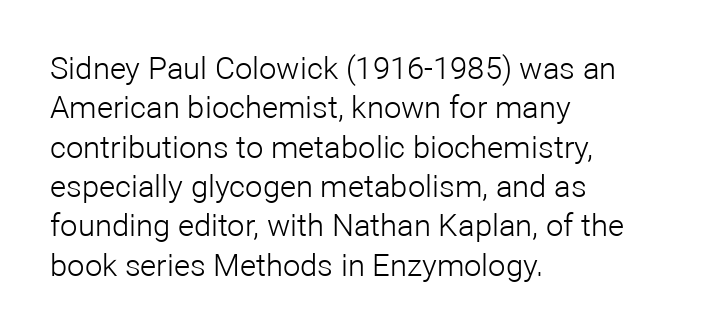
Q: Is the text bold? A: No.
Q: Is the text italic (slanted)? A: No, it is upright.
Q: Is the typeface a serif or a sans-serif typeface? A: Sans-serif.
Q: Is the text underlined? A: No.
Q: How is the paragraph aligned? A: Left-aligned.
Q: Is the spacing between letters normal or unusually wide? A: Normal.
Q: Is the spacing between lines tight, normal or loose? A: Normal.
Q: Width (condensed, normal, or wide)? A: Normal.
Q: Stroke contrast? A: Low.
Q: x-height? A: Medium.
Q: Monospaced? A: No.
